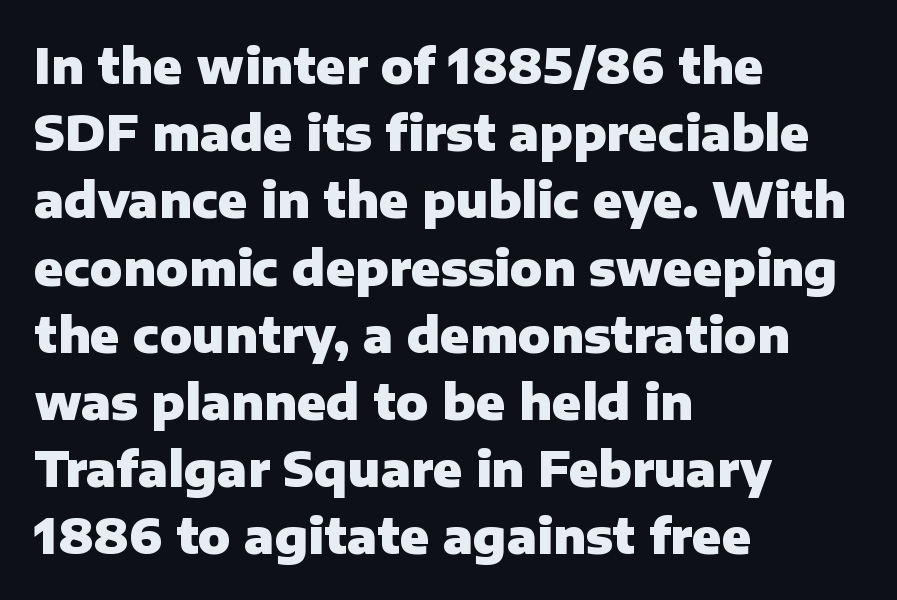
Q: Is the text bold? A: Yes.
Q: Is the text italic (slanted)? A: No, it is upright.
Q: Is the typeface a serif or a sans-serif typeface? A: Sans-serif.
Q: Is the text underlined? A: No.
Q: How is the paragraph aligned? A: Left-aligned.
Q: Is the spacing between letters normal or unusually wide? A: Normal.
Q: Is the spacing between lines tight, normal or loose? A: Normal.
Q: Width (condensed, normal, or wide)? A: Normal.
Q: Stroke contrast? A: Low.
Q: x-height? A: Medium.
Q: Monospaced? A: No.
